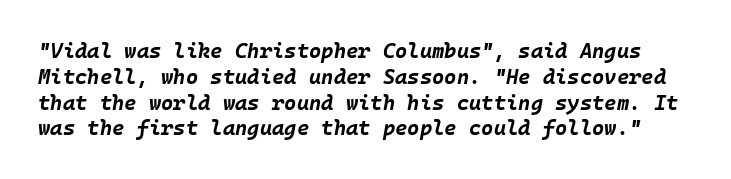
Q: Is the text bold? A: Yes.
Q: Is the text italic (slanted)? A: Yes, it leans right by about 10 degrees.
Q: Is the text underlined? A: No.
Q: Is the spacing between letters normal or unusually wide? A: Normal.
